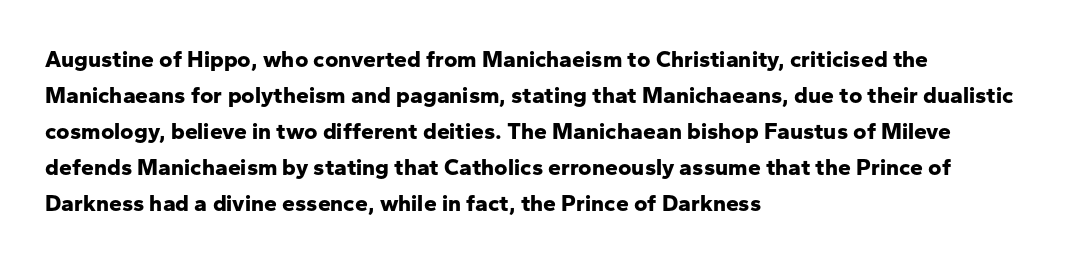
Q: Is the text bold? A: Yes.
Q: Is the text italic (slanted)? A: No, it is upright.
Q: Is the text underlined? A: No.
Q: How is the paragraph aligned? A: Left-aligned.
Q: Is the spacing between letters normal or unusually wide? A: Normal.
Q: Is the spacing between lines tight, normal or loose? A: Normal.
